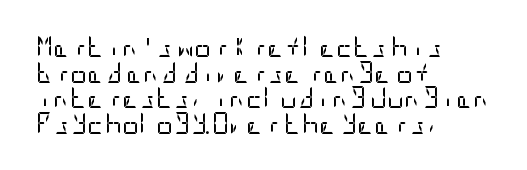
{"italic": "no", "bold": "no", "underline": "no", "align": "left", "line_spacing_ratio": 1.22, "letter_spacing": "normal", "letter_spacing_em": 0.0, "glyph_px": 21}
